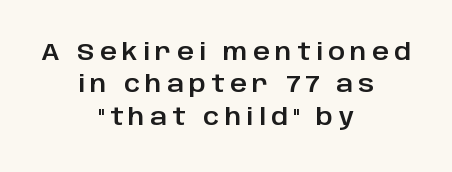
Q: Is the text italic (slanted)? A: No, it is upright.
Q: Is the text underlined? A: No.
Q: How is the paragraph aligned? A: Centered.
Q: Is the spacing between letters normal or unusually wide? A: Unusually wide.
Q: Is the spacing between lines tight, normal or loose? A: Normal.
